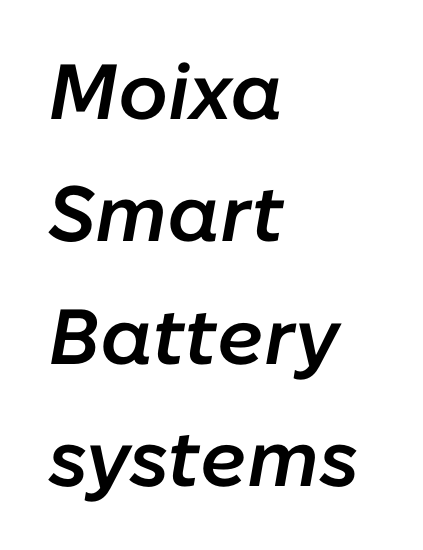
Summary of weight: moderately heavy, a semibold. How are the letters spaced? Ordinarily, with no added tracking. Plain, unruled lines of type. Where is the straight margin? On the left. Does the leading feel generous? No, just average.
